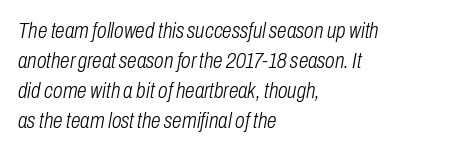
The image shows 22 px text type, italic (leaning right); set left-aligned, normal line spacing (1.36x), normal letter spacing, not underlined.
